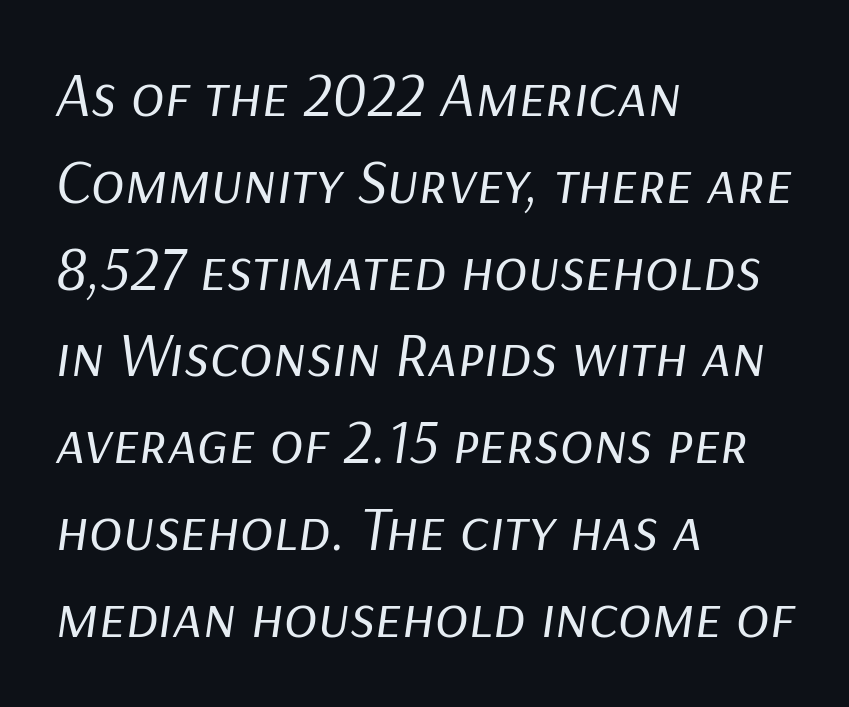
The image shows 62 px regular-weight type, italic (leaning right); set left-aligned, normal line spacing (1.4x), normal letter spacing, not underlined; low stroke contrast and a medium x-height.
